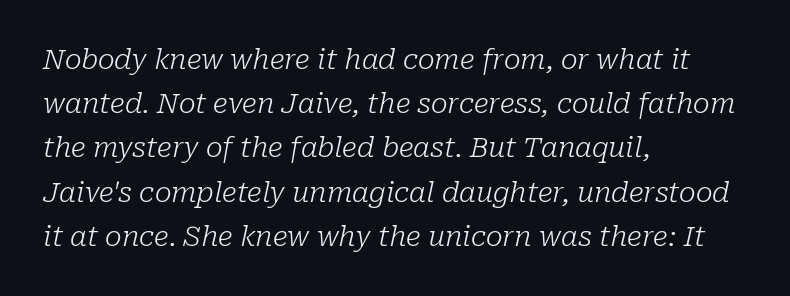
Quick note: italic. Underlining? Definitely not there. Think standard paragraph weight, or any step lighter than that. Here the designer chose a conventional face with non-uniform glyph widths. The face used here is rendered with its standard letterfit. A classic flush-left, rag-right setting is used for this passage.
